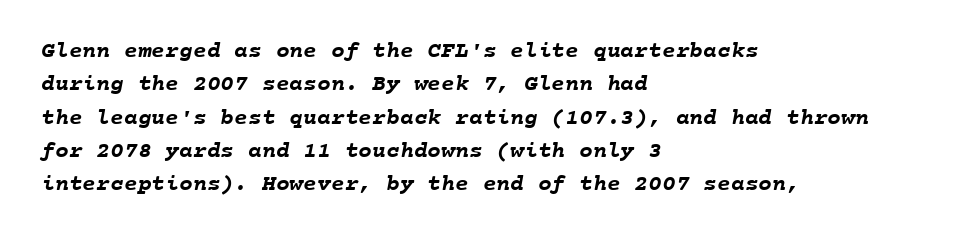
The image shows 23 px bold type; set left-aligned, normal line spacing (1.45x), normal letter spacing, not underlined.
